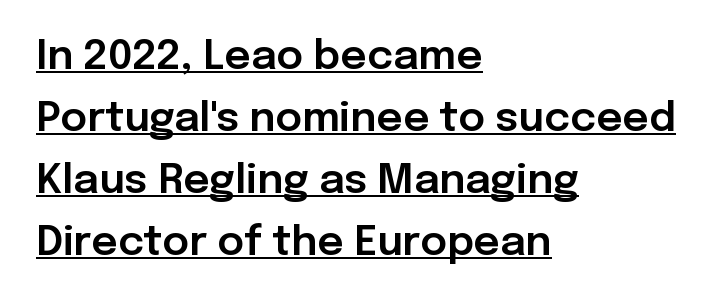
Q: Is the text italic (slanted)? A: No, it is upright.
Q: Is the typeface a serif or a sans-serif typeface? A: Sans-serif.
Q: Is the text underlined? A: Yes.
Q: How is the paragraph aligned? A: Left-aligned.
Q: Is the spacing between letters normal or unusually wide? A: Normal.
Q: Is the spacing between lines tight, normal or loose? A: Normal.
Q: Width (condensed, normal, or wide)? A: Normal.
Q: Stroke contrast? A: Low.
Q: x-height? A: Medium.
Q: Monospaced? A: No.
